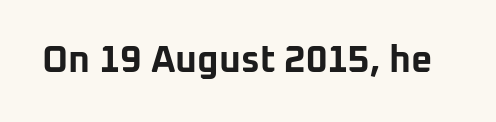
A typesetter would call this zero additional tracking. The zone under the glyphs is completely vacant. The designer went with a sans here, leaving each stem footless. Here the designer chose a conventional face with non-uniform glyph widths. Do the letters lean? They stand straight.
